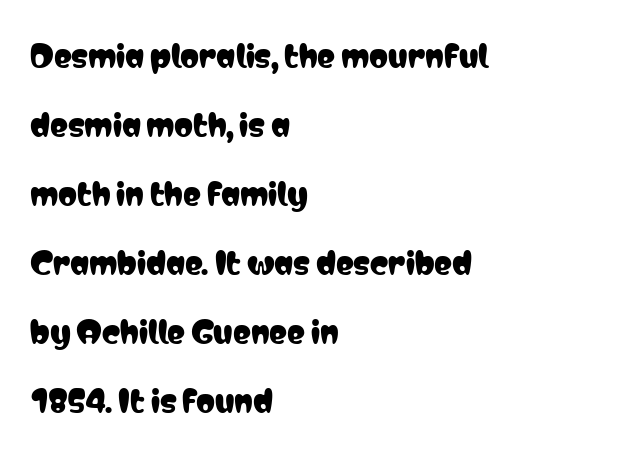
Words float on clear page, feet unadorned. Varying glyph widths throughout — classic text-font behaviour. Tracking here is standard; glyphs follow each other at the usual distance. The specimen reads as upright at a glance. The rendering anchors every line to the left-hand side.
